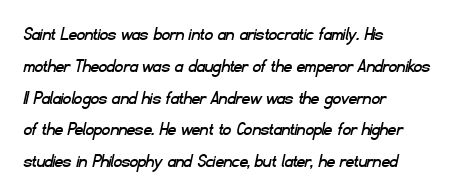
{"underline": "no", "align": "left", "line_spacing": "normal", "line_spacing_ratio": 1.59, "letter_spacing": "normal", "letter_spacing_em": 0.0, "glyph_px": 20}
